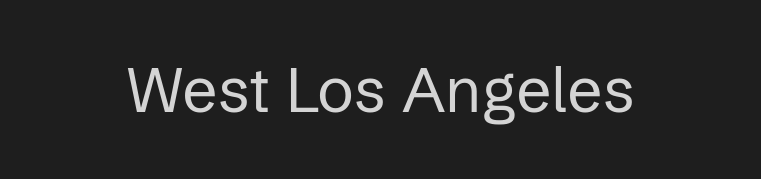
Q: Is the text bold? A: No.
Q: Is the text italic (slanted)? A: No, it is upright.
Q: Is the typeface a serif or a sans-serif typeface? A: Sans-serif.
Q: Is the text underlined? A: No.
Q: Is the spacing between letters normal or unusually wide? A: Normal.
Q: Width (condensed, normal, or wide)? A: Normal.
Q: Stroke contrast? A: Low.
Q: x-height? A: Medium.
Q: Monospaced? A: No.
